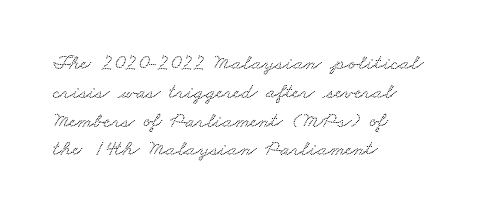
{"underline": "no", "align": "left", "line_spacing": "normal", "line_spacing_ratio": 1.31, "letter_spacing": "normal", "letter_spacing_em": 0.0, "glyph_px": 22}
